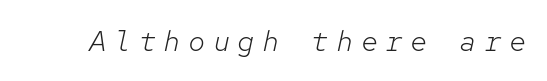
Q: Is the text bold? A: No.
Q: Is the text italic (slanted)? A: Yes, it leans right by about 12 degrees.
Q: Is the text underlined? A: No.
Q: Is the spacing between letters normal or unusually wide? A: Unusually wide.
Q: Width (condensed, normal, or wide)? A: Normal.
Q: Stroke contrast? A: Low.
Q: x-height? A: Medium.
Q: Monospaced? A: Yes.
